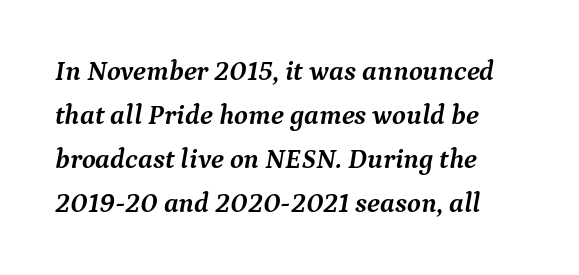
A classic flush-left, rag-right setting is used for this passage. Is there much room between lines? A standard amount, neither cramped nor airy. A bare baseline throughout the passage. No extra tracking has been applied to these lines. The face used here is proportionally spaced, like ordinary book or web type. Designer's note — italics engaged.
